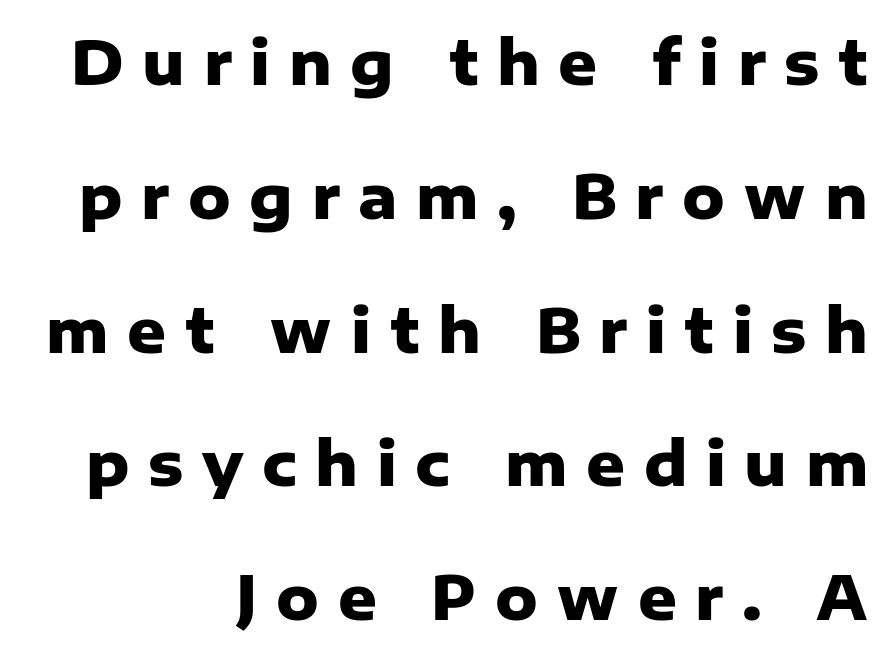
Line spacing here is loose. Horizontally, the lines are justified to the trailing edge only. The gap between lines stays unmarked. You could not count columns in this text — the font is proportionally spaced. Students, note that the glyphs here are deliberately spaced far apart.
